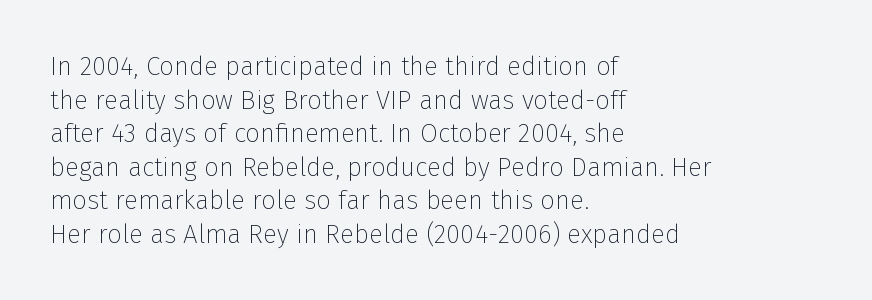
The image shows 26 px text type, upright; set left-aligned, normal line spacing (1.29x), normal letter spacing, not underlined.
